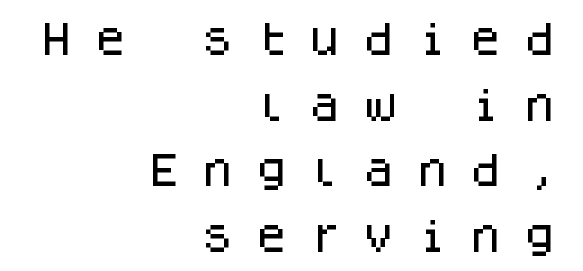
Q: Is the text italic (slanted)? A: No, it is upright.
Q: Is the typeface a serif or a sans-serif typeface? A: Sans-serif.
Q: Is the text underlined? A: No.
Q: How is the paragraph aligned? A: Right-aligned.
Q: Is the spacing between letters normal or unusually wide? A: Unusually wide.
Q: Width (condensed, normal, or wide)? A: Normal.
Q: Stroke contrast? A: Low.
Q: x-height? A: Large.
Q: Monospaced? A: Yes.
